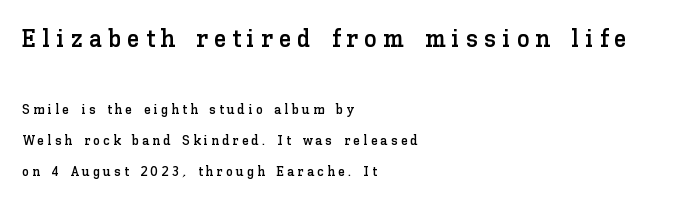
The image shows 26 px text type, upright; set left-aligned, loose line spacing (2.2x), unusually wide letter spacing (+0.22 em), not underlined; the first (top) block is 1.86x larger.
